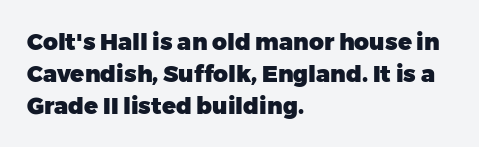
{"italic": "no", "bold": "yes", "underline": "no", "align": "left", "line_spacing": "normal", "line_spacing_ratio": 1.39, "letter_spacing": "normal", "letter_spacing_em": 0.0, "glyph_px": 23}
